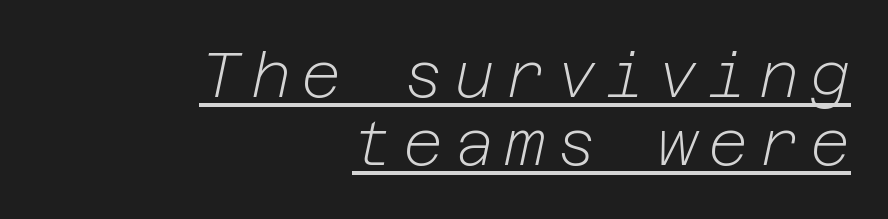
The image shows 62 px light type, italic (leaning right); set right-aligned, tight line spacing (1.1x), underlined; low stroke contrast and a medium x-height.
